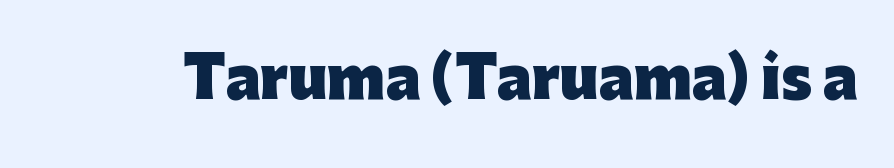
Each letter keeps its own natural width here, so spacing adapts to shape. The space directly below the letters is spotless. Between one letter and the next there's only the usual sliver of space. The type sits square on the baseline with zero lean. This is heavy type, rendered in bold. Font category for this specimen: sans-serif.
